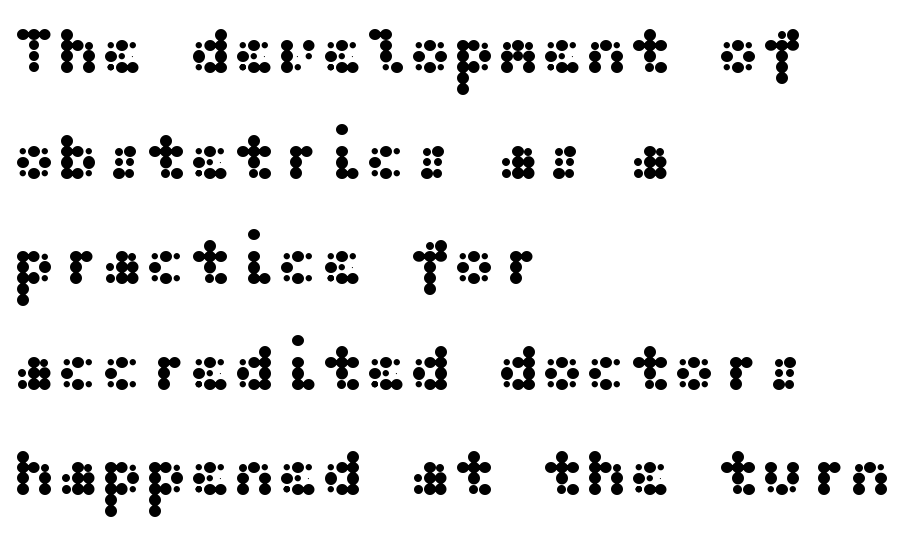
{"serif": "no", "italic": "no", "width": "wide", "stroke_contrast": "medium", "x_height": "medium", "underline": "no", "align": "left", "line_spacing": "normal", "line_spacing_ratio": 1.6, "letter_spacing": "normal", "letter_spacing_em": 0.0, "glyph_px": 66}
